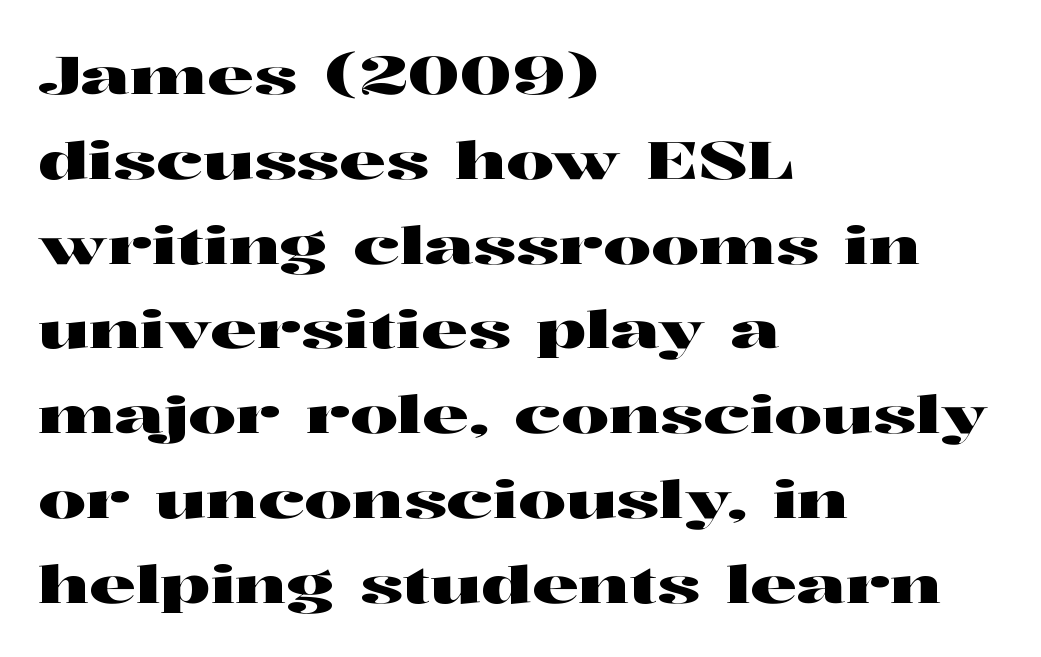
Looks like regular typesetting: each glyph gets only the width it needs. Small tapered or slab feet sit at the stroke ends, so this counts as serif. Horizontal alignment here is leftward, the default for most running prose. This block has exactly the height ordinary leading produces. Nope, not italic — everything's standing straight.
